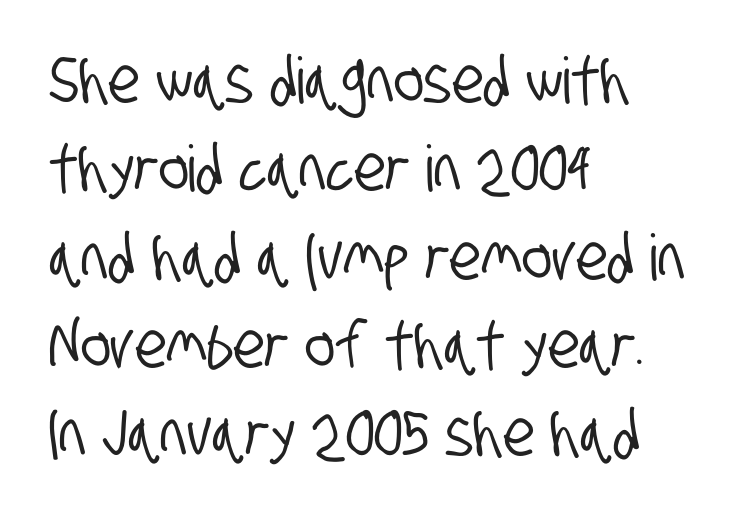
{"serif": "no", "width": "condensed", "stroke_contrast": "low", "x_height": "large", "monospaced": "no", "underline": "no", "align": "left", "line_spacing": "normal", "line_spacing_ratio": 1.38, "letter_spacing": "normal", "letter_spacing_em": 0.0, "glyph_px": 64}
